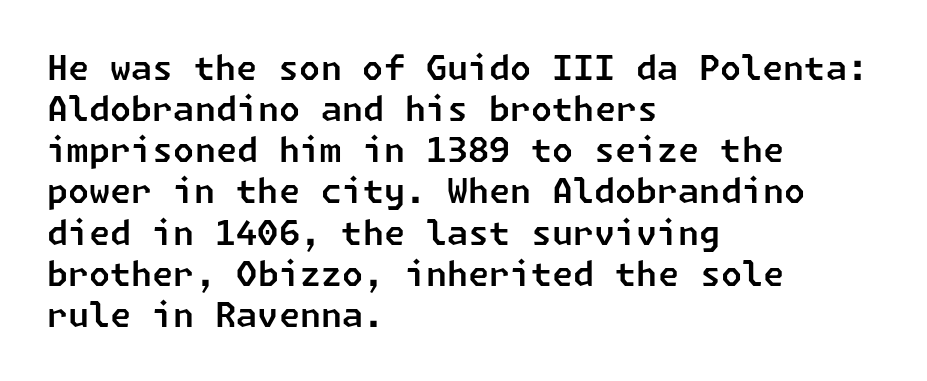
{"serif": "no", "width": "normal", "stroke_contrast": "low", "x_height": "medium", "underline": "no", "align": "left", "line_spacing_ratio": 1.21, "letter_spacing": "normal", "letter_spacing_em": 0.0, "glyph_px": 34}
